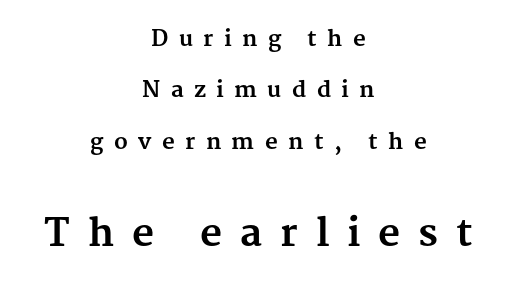
The image shows 38 px bold serif type, upright; set centered, loose line spacing (2.34x), unusually wide letter spacing (+0.47 em), not underlined; the second (bottom) block is 1.73x larger; medium stroke contrast and a medium x-height.
